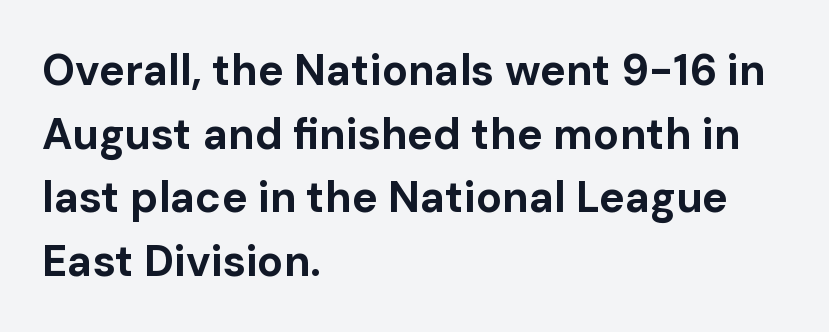
{"serif": "no", "italic": "no", "bold": "yes", "weight": "bold", "width": "normal", "stroke_contrast": "low", "x_height": "medium", "monospaced": "no", "underline": "no", "align": "left", "line_spacing": "normal", "line_spacing_ratio": 1.48, "letter_spacing": "normal", "letter_spacing_em": 0.0, "glyph_px": 43}
